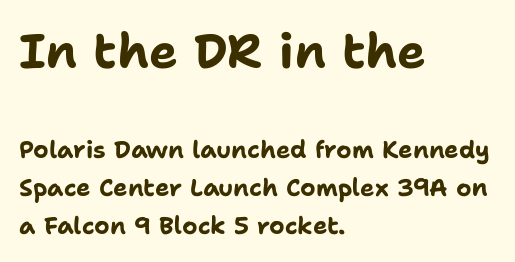
{"serif": "no", "italic": "no", "bold": "yes", "weight": "bold", "width": "normal", "stroke_contrast": "low", "x_height": "medium", "monospaced": "no", "underline": "no", "align": "left", "line_spacing": "normal", "line_spacing_ratio": 1.58, "letter_spacing": "normal", "letter_spacing_em": 0.0, "larger_block": "first", "size_ratio": 2.0, "glyph_px": 48}
